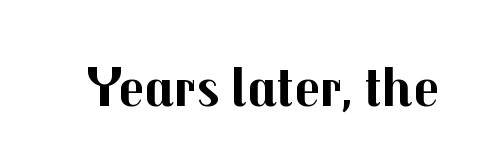
Q: Is the text bold? A: Yes.
Q: Is the text italic (slanted)? A: No, it is upright.
Q: Is the typeface a serif or a sans-serif typeface? A: Sans-serif.
Q: Is the text underlined? A: No.
Q: Is the spacing between letters normal or unusually wide? A: Normal.
Q: Width (condensed, normal, or wide)? A: Normal.
Q: Stroke contrast? A: Medium.
Q: x-height? A: Medium.
Q: Monospaced? A: No.
